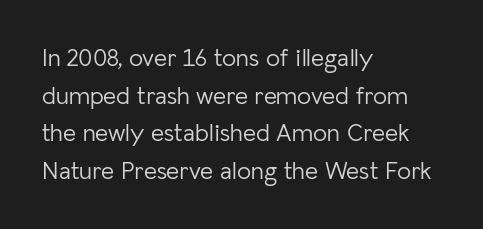
The face used here is rendered with its standard letterfit. Just letters on the line, the space beneath them empty. Caption: face not bold, strokes unweighted. Line spacing here is normal.
